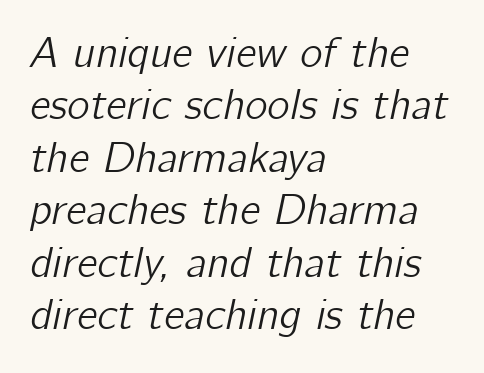
{"italic": "yes", "lean": "right", "slant_degrees": 12, "width": "normal", "stroke_contrast": "low", "x_height": "medium", "monospaced": "no", "underline": "no", "align": "left", "line_spacing_ratio": 1.22, "letter_spacing": "normal", "letter_spacing_em": 0.0, "glyph_px": 43}
